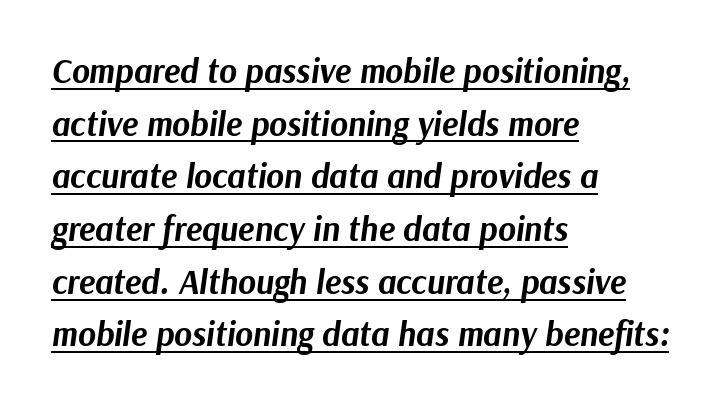
The image shows 34 px bold type, italic (leaning right); set left-aligned, normal line spacing (1.55x), normal letter spacing, underlined; medium stroke contrast and a medium x-height.
